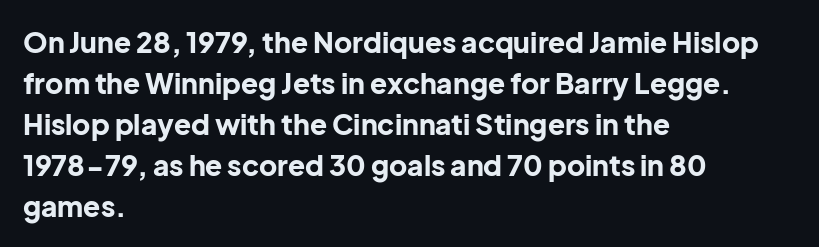
{"serif": "no", "italic": "no", "bold": "yes", "weight": "bold", "width": "normal", "stroke_contrast": "low", "x_height": "medium", "monospaced": "no", "underline": "no", "align": "left", "line_spacing": "normal", "line_spacing_ratio": 1.46, "letter_spacing": "normal", "letter_spacing_em": 0.0, "glyph_px": 28}
